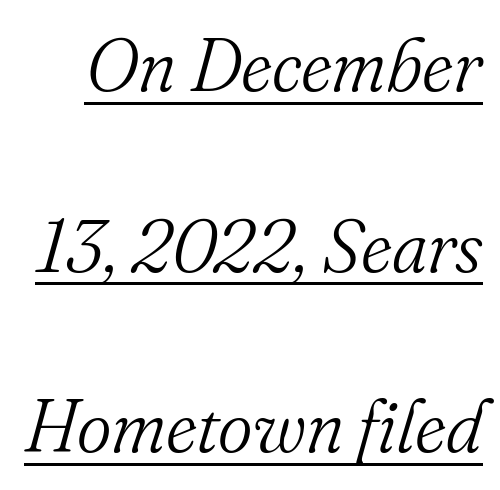
The letters advance in unequal steps, a hallmark of proportional type. Is the type heavy? It reads as light-to-regular instead. Is this a sans? No — the strokes have serifs. Designer's note — italics engaged. Decoration check: the copy is underlined. If you measured baseline to baseline, you'd find a long distance.
